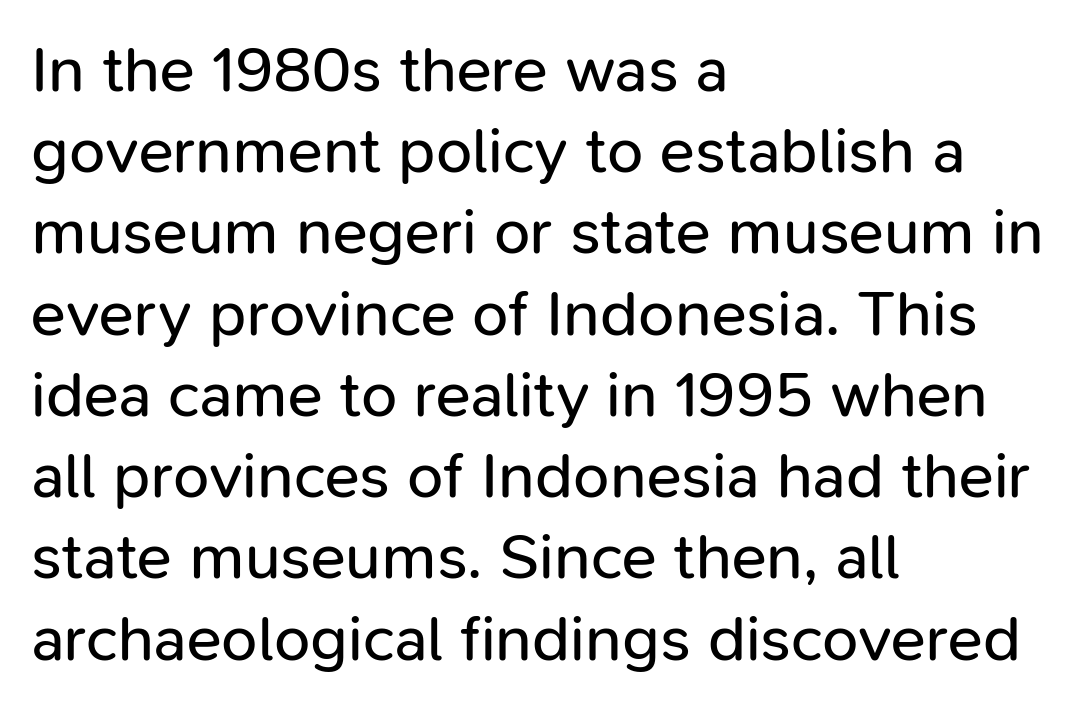
Q: Is the text bold? A: No.
Q: Is the text italic (slanted)? A: No, it is upright.
Q: Is the typeface a serif or a sans-serif typeface? A: Sans-serif.
Q: Is the text underlined? A: No.
Q: How is the paragraph aligned? A: Left-aligned.
Q: Is the spacing between letters normal or unusually wide? A: Normal.
Q: Is the spacing between lines tight, normal or loose? A: Normal.
Q: Width (condensed, normal, or wide)? A: Normal.
Q: Stroke contrast? A: Low.
Q: x-height? A: Medium.
Q: Monospaced? A: No.
